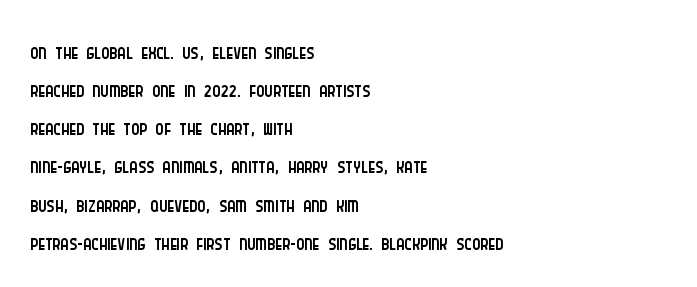
The image shows 31 px light, condensed sans-serif type, upright; set left-aligned, line spacing 1.23x, normal letter spacing, not underlined; low stroke contrast and a large x-height.
